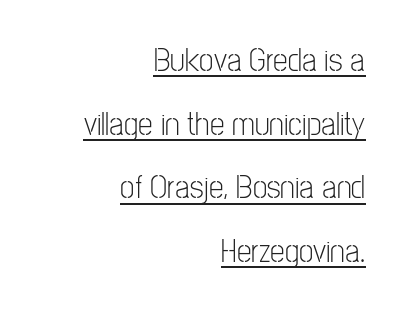
{"serif": "no", "italic": "no", "bold": "no", "weight": "light", "width": "condensed", "stroke_contrast": "low", "x_height": "medium", "monospaced": "no", "underline": "yes", "align": "right", "line_spacing": "loose", "line_spacing_ratio": 1.93, "letter_spacing": "normal", "letter_spacing_em": 0.0, "glyph_px": 33}
